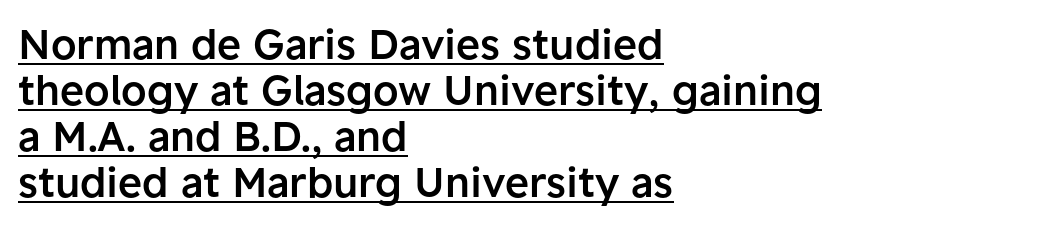
{"serif": "no", "italic": "no", "bold": "semi", "weight": "semibold", "width": "normal", "stroke_contrast": "low", "x_height": "medium", "monospaced": "no", "underline": "yes", "align": "left", "line_spacing": "tight", "line_spacing_ratio": 1.12, "letter_spacing": "normal", "letter_spacing_em": 0.0, "glyph_px": 41}
